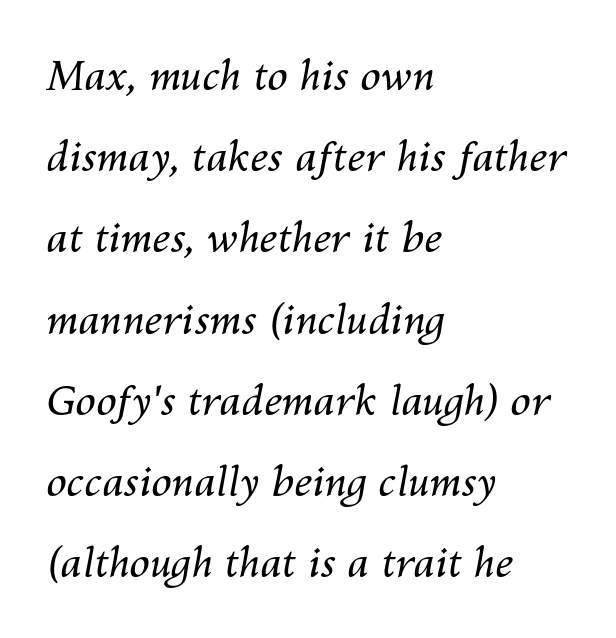
The image shows 41 px regular-weight type, italic (leaning right); set left-aligned, loose line spacing (1.98x), normal letter spacing, not underlined; medium stroke contrast and a medium x-height.
